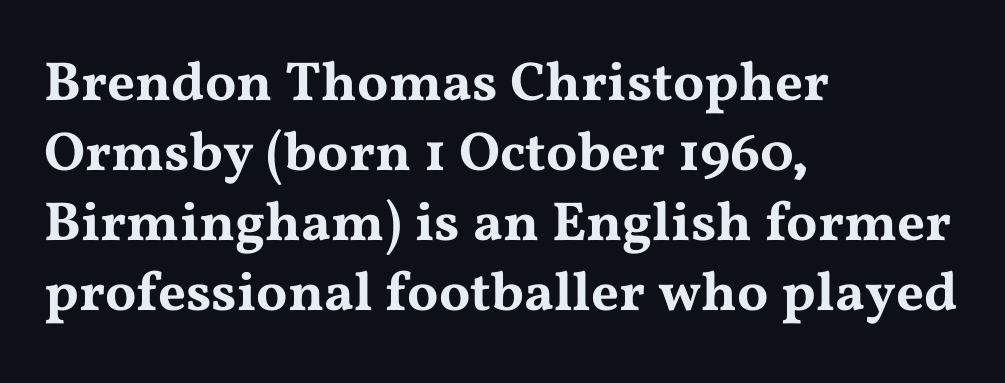
{"serif": "yes", "italic": "no", "width": "wide", "stroke_contrast": "medium", "x_height": "medium", "monospaced": "no", "underline": "no", "align": "left", "line_spacing": "normal", "line_spacing_ratio": 1.27, "letter_spacing": "normal", "letter_spacing_em": 0.0, "glyph_px": 55}
